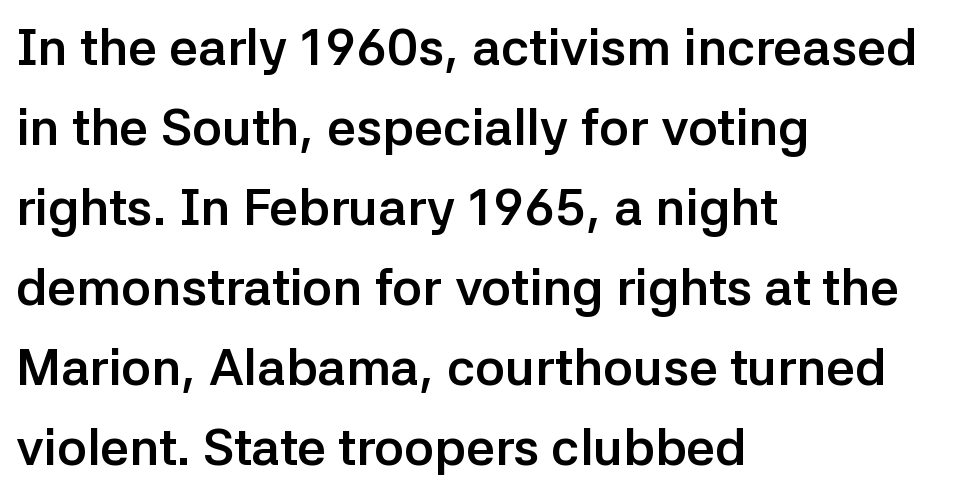
The image shows 51 px semibold sans-serif type, upright; set left-aligned, normal line spacing (1.57x), normal letter spacing, not underlined; low stroke contrast and a medium x-height.
